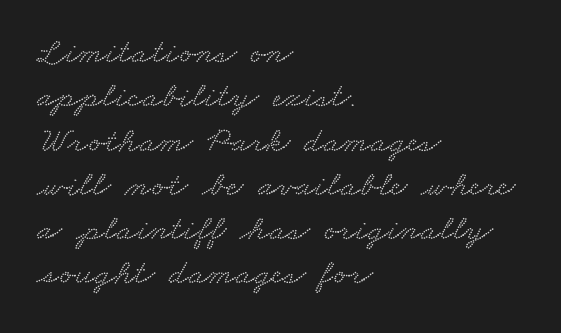
{"serif": "yes", "width": "wide", "stroke_contrast": "low", "x_height": "small", "monospaced": "no", "underline": "no", "align": "left", "line_spacing_ratio": 1.23, "letter_spacing": "normal", "letter_spacing_em": 0.0, "glyph_px": 36}
